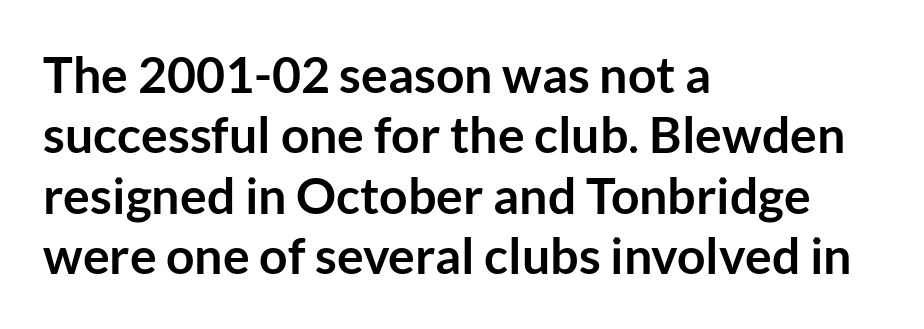
{"serif": "no", "italic": "no", "bold": "yes", "weight": "semibold", "width": "normal", "stroke_contrast": "low", "x_height": "medium", "monospaced": "no", "underline": "no", "align": "left", "line_spacing_ratio": 1.21, "letter_spacing": "normal", "letter_spacing_em": 0.0, "glyph_px": 50}
